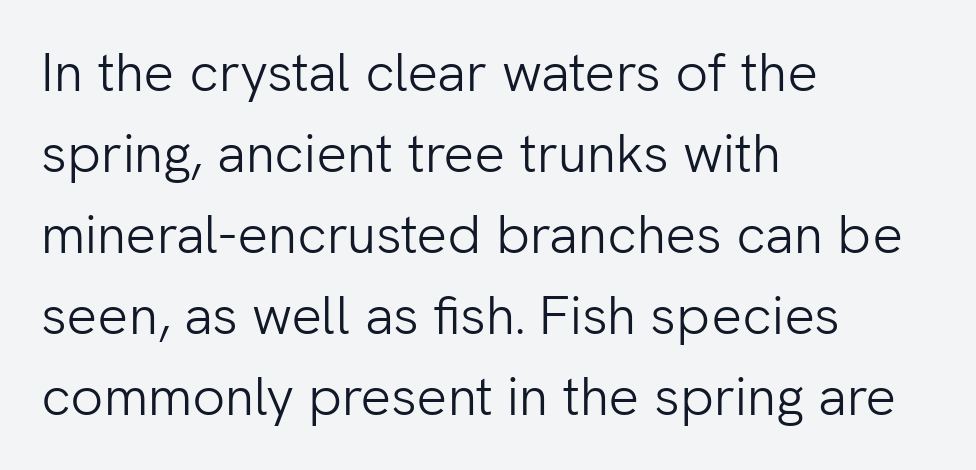
Q: Is the text bold? A: No.
Q: Is the text italic (slanted)? A: No, it is upright.
Q: Is the typeface a serif or a sans-serif typeface? A: Sans-serif.
Q: Is the text underlined? A: No.
Q: How is the paragraph aligned? A: Left-aligned.
Q: Is the spacing between letters normal or unusually wide? A: Normal.
Q: Is the spacing between lines tight, normal or loose? A: Normal.
Q: Width (condensed, normal, or wide)? A: Normal.
Q: Stroke contrast? A: Low.
Q: x-height? A: Medium.
Q: Monospaced? A: No.
